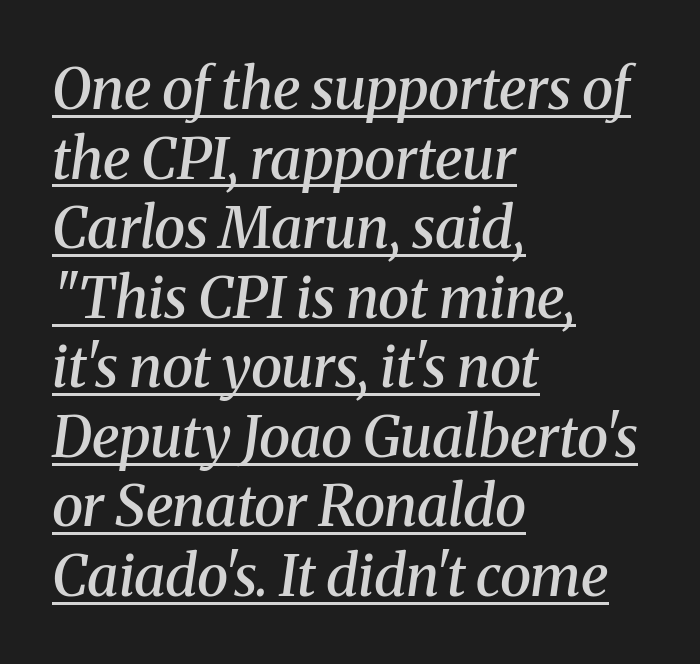
Q: Is the text bold? A: Semi-bold.
Q: Is the text italic (slanted)? A: Yes, it leans right by about 8 degrees.
Q: Is the typeface a serif or a sans-serif typeface? A: Serif.
Q: Is the text underlined? A: Yes.
Q: How is the paragraph aligned? A: Left-aligned.
Q: Is the spacing between letters normal or unusually wide? A: Normal.
Q: Width (condensed, normal, or wide)? A: Normal.
Q: Stroke contrast? A: Medium.
Q: x-height? A: Medium.
Q: Monospaced? A: No.
